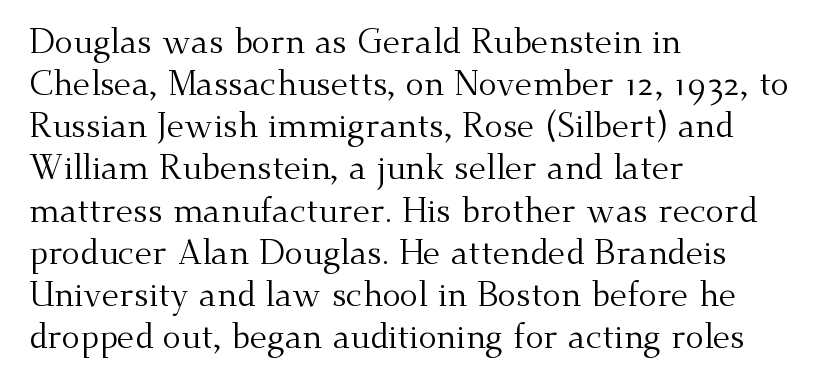
Q: Is the text bold? A: No.
Q: Is the text italic (slanted)? A: No, it is upright.
Q: Is the typeface a serif or a sans-serif typeface? A: Serif.
Q: Is the text underlined? A: No.
Q: How is the paragraph aligned? A: Left-aligned.
Q: Is the spacing between letters normal or unusually wide? A: Normal.
Q: Width (condensed, normal, or wide)? A: Normal.
Q: Stroke contrast? A: Medium.
Q: x-height? A: Small.
Q: Monospaced? A: No.
